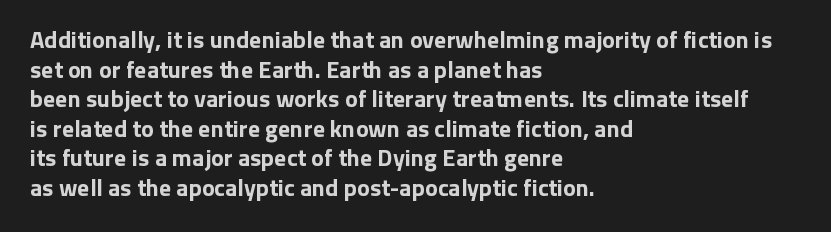
Q: Is the text bold? A: Yes.
Q: Is the text italic (slanted)? A: No, it is upright.
Q: Is the text underlined? A: No.
Q: How is the paragraph aligned? A: Left-aligned.
Q: Is the spacing between letters normal or unusually wide? A: Normal.
